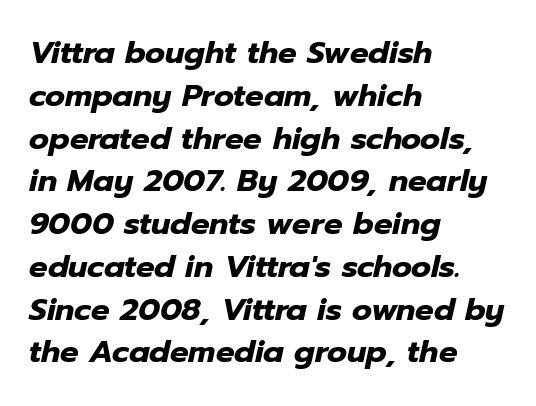
{"italic": "yes", "lean": "right", "slant_degrees": 12, "bold": "yes", "weight": "heavy", "width": "normal", "stroke_contrast": "low", "x_height": "medium", "monospaced": "no", "underline": "no", "align": "left", "line_spacing": "normal", "line_spacing_ratio": 1.38, "letter_spacing": "normal", "letter_spacing_em": 0.0, "glyph_px": 31}
